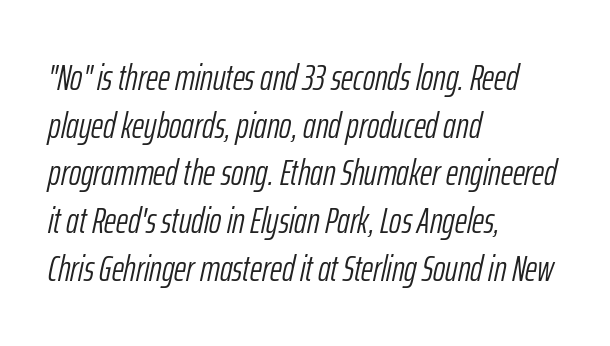
The image shows 37 px light, condensed type, italic (leaning right); set left-aligned, normal line spacing (1.29x), normal letter spacing, not underlined; low stroke contrast and a medium x-height.
